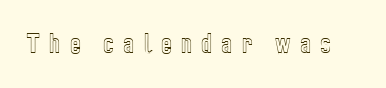
The image shows 23 px text type, upright; set unusually wide letter spacing (+0.4 em), not underlined.
